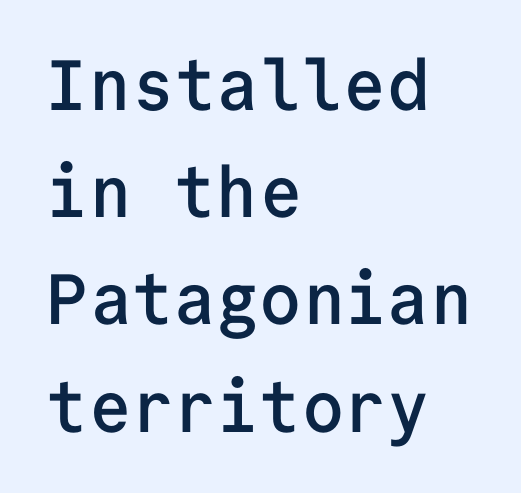
The image shows 71 px semibold sans-serif type, upright, monospaced; set left-aligned, normal line spacing (1.51x), normal letter spacing, not underlined; low stroke contrast and a medium x-height.
